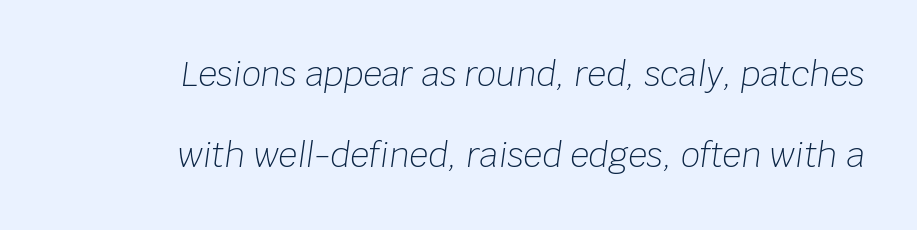
Would a proofreader flag this as italicized? Yes. Descender tails drop into unmarked territory. Rows of type keep a wide berth in the vertical direction. The letters advance in unequal steps, a hallmark of proportional type. Is the block centered? No — it sits flush against the right margin. Nothing unusual about the tracking: characters are spaced as the font intends.
